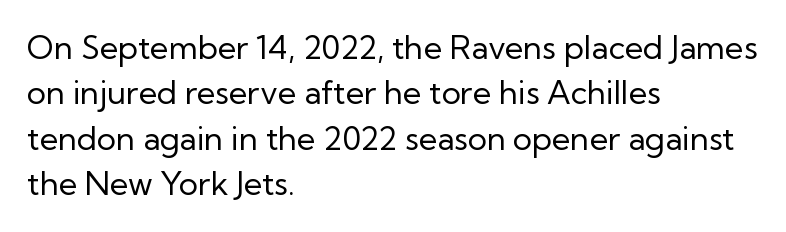
{"serif": "no", "italic": "no", "bold": "no", "weight": "regular", "width": "normal", "stroke_contrast": "low", "x_height": "medium", "monospaced": "no", "underline": "no", "align": "left", "line_spacing": "normal", "line_spacing_ratio": 1.42, "letter_spacing": "normal", "letter_spacing_em": 0.0, "glyph_px": 32}
